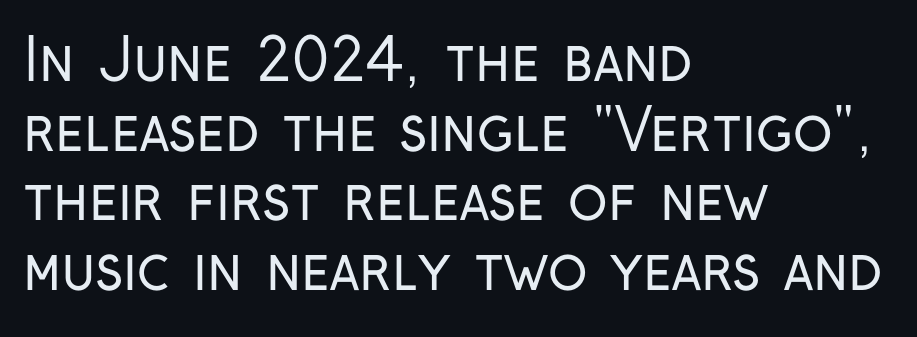
The image shows 58 px regular-weight, condensed sans-serif type, upright; set left-aligned, line spacing 1.2x, normal letter spacing, not underlined; low stroke contrast and a medium x-height.
